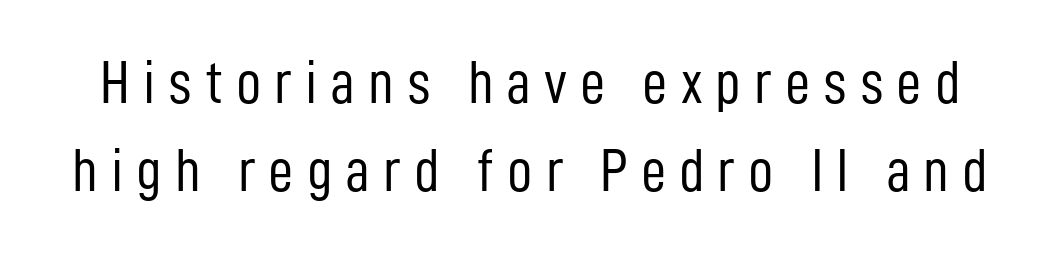
Clear beneath every line of the passage. This sample uses an upright cut, with every glyph sitting square on the baseline. Vertical stems look standard width or narrower in stroke. Each new line begins a customary step beneath the previous one.
